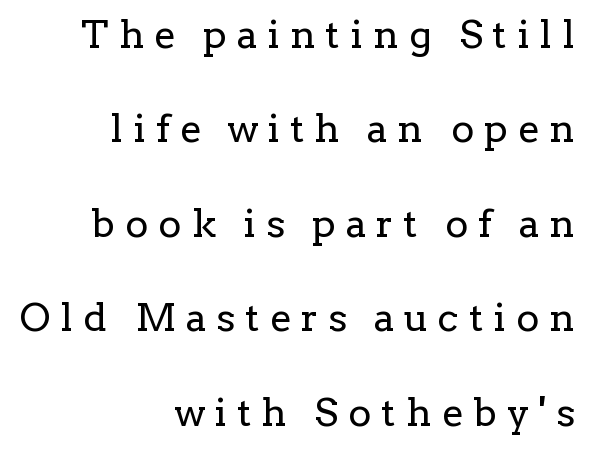
The image shows 39 px regular-weight serif type, upright; set right-aligned, loose line spacing (2.42x), unusually wide letter spacing (+0.26 em), not underlined; low stroke contrast and a medium x-height.
